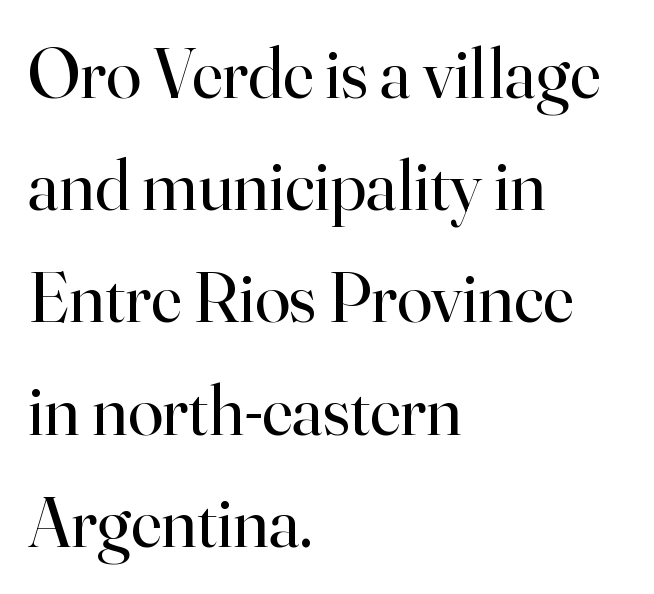
The image shows 71 px regular-weight serif type, upright; set left-aligned, normal line spacing (1.58x), normal letter spacing, not underlined; high stroke contrast and a small x-height.
